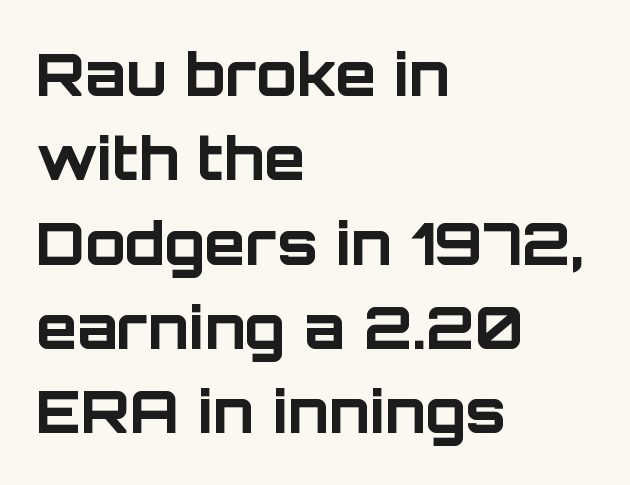
Each word holds together tightly as a unit, with standard inter-letter gaps. Look at the bottom of the vertical strokes: they stop flat, with no serifs. Notice how thick the strokes are: this is what a full bold looks like. The rendering uses natural spacing where letterforms have individual widths. One-word summary of the alignment: left.
